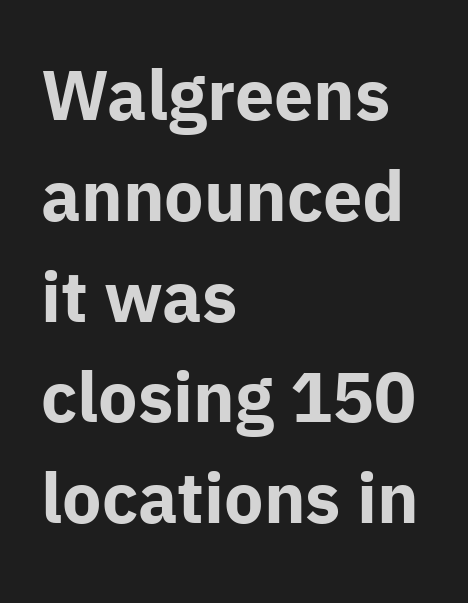
Q: Is the text bold? A: Yes.
Q: Is the text italic (slanted)? A: No, it is upright.
Q: Is the typeface a serif or a sans-serif typeface? A: Sans-serif.
Q: Is the text underlined? A: No.
Q: How is the paragraph aligned? A: Left-aligned.
Q: Is the spacing between letters normal or unusually wide? A: Normal.
Q: Is the spacing between lines tight, normal or loose? A: Normal.
Q: Width (condensed, normal, or wide)? A: Normal.
Q: Stroke contrast? A: Low.
Q: x-height? A: Medium.
Q: Monospaced? A: No.
